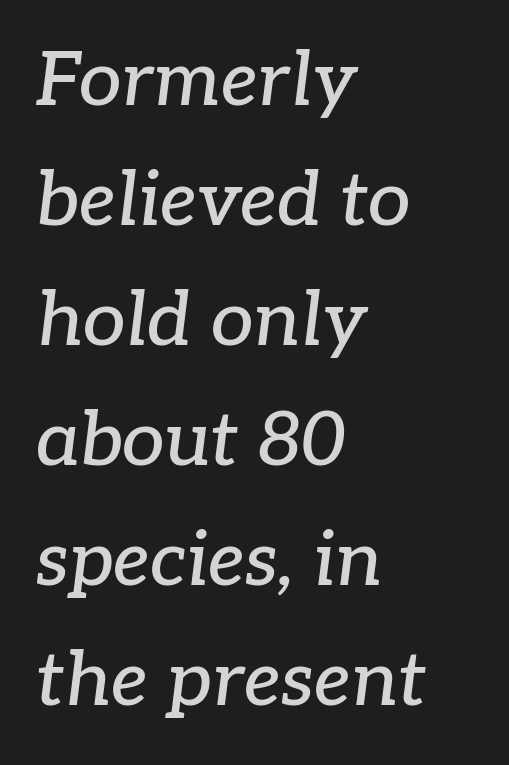
The image shows 76 px serif type, italic (leaning right); set left-aligned, normal line spacing (1.58x), normal letter spacing, not underlined; low stroke contrast and a medium x-height.
